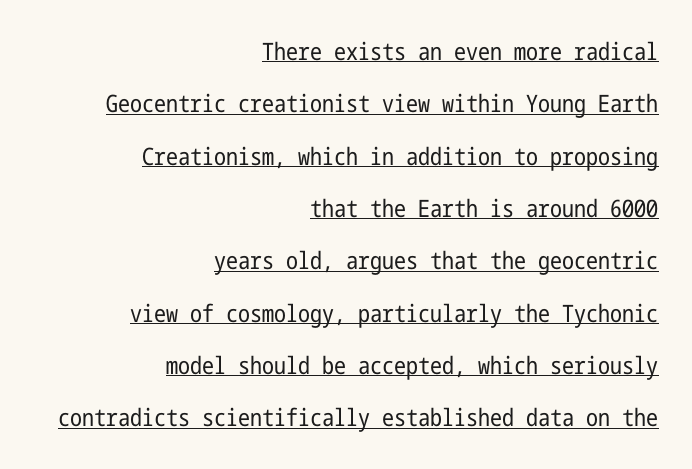
Q: Is the text bold? A: No.
Q: Is the text italic (slanted)? A: No, it is upright.
Q: Is the text underlined? A: Yes.
Q: How is the paragraph aligned? A: Right-aligned.
Q: Is the spacing between letters normal or unusually wide? A: Normal.
Q: Is the spacing between lines tight, normal or loose? A: Loose.
